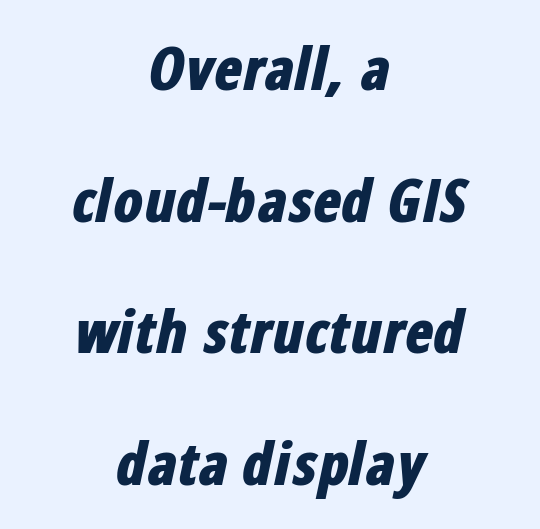
The passage shown is typed in a proportional face where columns would drift. Short note: letters normally spaced. These words are printed bold, with thick strokes throughout. Does the leading feel generous? Absolutely, it's lavish. This sample uses an oblique cut, with every glyph tilted off the vertical.
